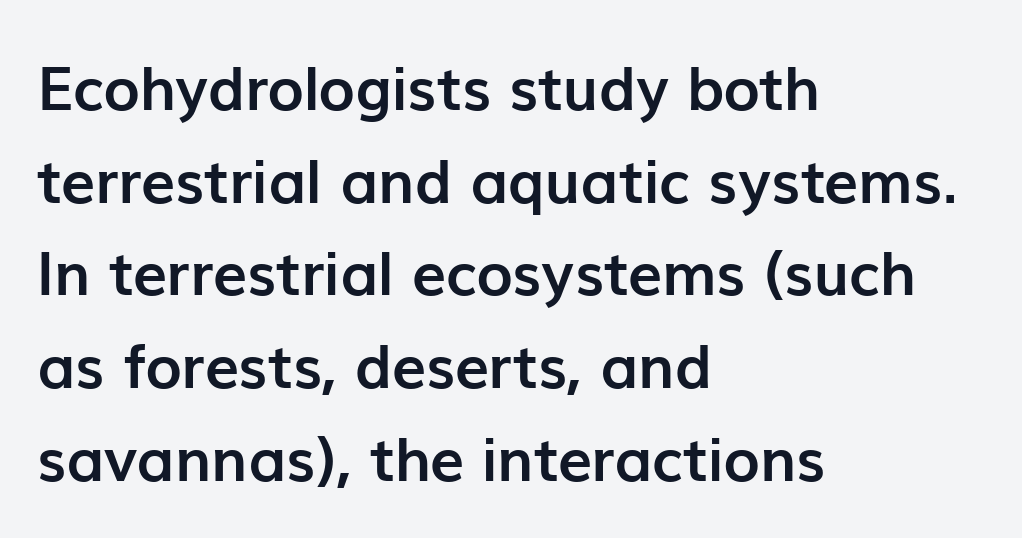
{"serif": "no", "italic": "no", "bold": "yes", "weight": "semibold", "width": "normal", "stroke_contrast": "low", "x_height": "medium", "monospaced": "no", "underline": "no", "align": "left", "line_spacing": "normal", "line_spacing_ratio": 1.52, "letter_spacing": "normal", "letter_spacing_em": 0.0, "glyph_px": 61}
